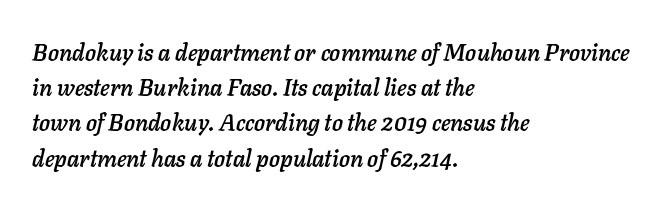
Q: Is the text italic (slanted)? A: Yes, it leans right by about 11 degrees.
Q: Is the text underlined? A: No.
Q: How is the paragraph aligned? A: Left-aligned.
Q: Is the spacing between letters normal or unusually wide? A: Normal.
Q: Is the spacing between lines tight, normal or loose? A: Normal.
